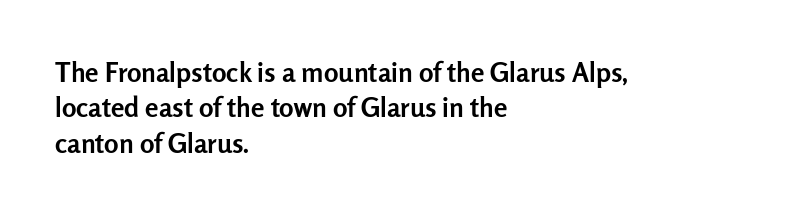
{"italic": "no", "bold": "yes", "underline": "no", "align": "left", "line_spacing": "normal", "line_spacing_ratio": 1.31, "letter_spacing": "normal", "letter_spacing_em": 0.0, "glyph_px": 27}
